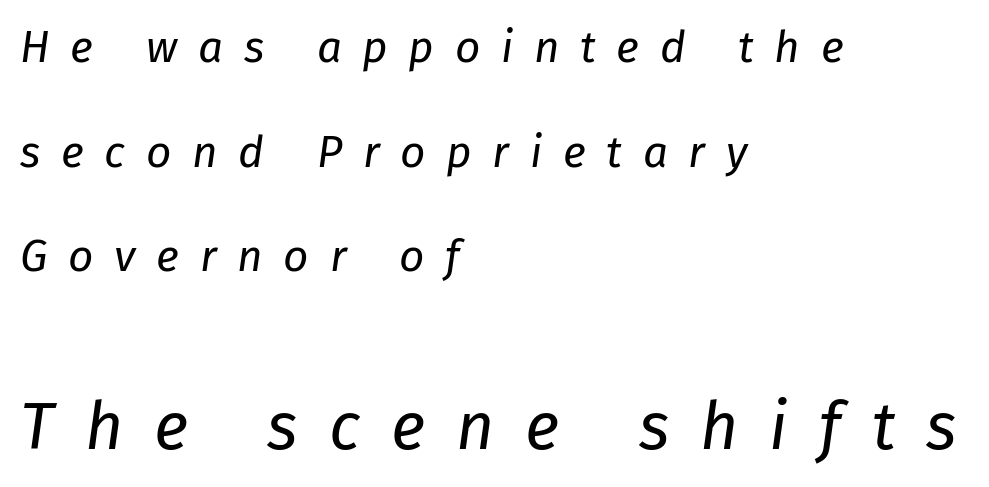
Q: Is the text bold? A: No.
Q: Is the text italic (slanted)? A: Yes, it leans right by about 8 degrees.
Q: Is the text underlined? A: No.
Q: How is the paragraph aligned? A: Left-aligned.
Q: Is the spacing between letters normal or unusually wide? A: Unusually wide.
Q: Is the spacing between lines tight, normal or loose? A: Loose.
Q: Which block of text is set in a larger size, the first (top) or the second (bottom)? A: The second (bottom) one.
Q: Width (condensed, normal, or wide)? A: Normal.
Q: Stroke contrast? A: Low.
Q: x-height? A: Medium.
Q: Monospaced? A: No.
